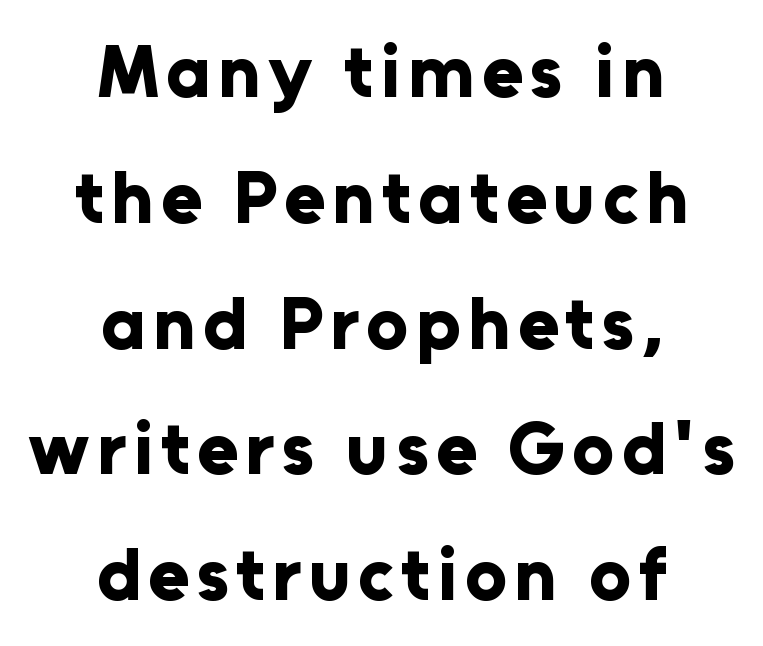
{"serif": "no", "italic": "no", "bold": "yes", "weight": "bold", "width": "normal", "stroke_contrast": "low", "x_height": "medium", "monospaced": "no", "underline": "no", "align": "center", "line_spacing": "normal", "line_spacing_ratio": 1.7, "glyph_px": 74}
